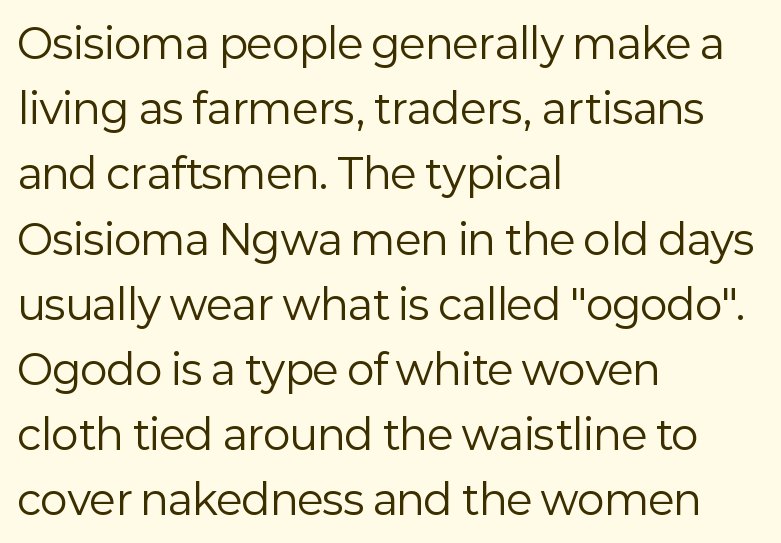
This sample uses an upright cut, with every glyph sitting square on the baseline. This sample uses plain, unmodified letter spacing. Each letter keeps its own natural width here, so spacing adapts to shape. The face used here is a sans, in the tradition of grotesques and geometrics.
